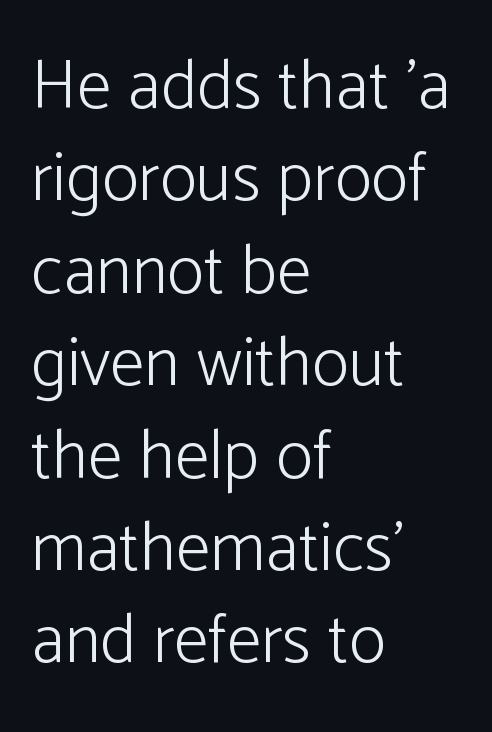
The image shows 70 px light sans-serif type, upright; set left-aligned, normal line spacing (1.32x), normal letter spacing, not underlined; low stroke contrast and a medium x-height.
